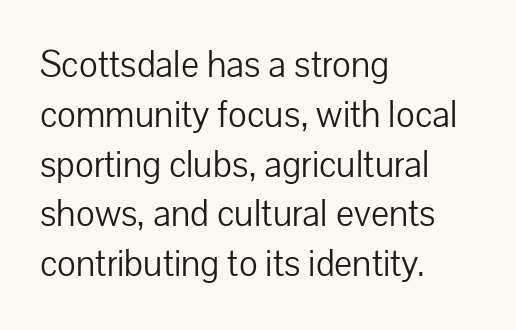
The image shows 38 px light sans-serif type, upright; set left-aligned, normal line spacing (1.31x), normal letter spacing, not underlined; low stroke contrast and a medium x-height.
